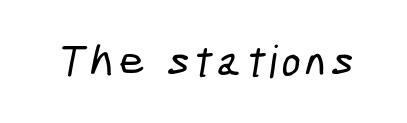
The specimen omits any rule beneath the text block's lines. A typesetter would label this face a sans. These lines are rendered in a variable-pitch font.
